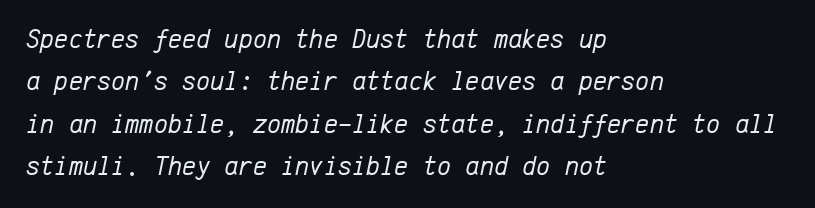
The image shows 27 px text type, italic (leaning right); set left-aligned, normal line spacing (1.57x), normal letter spacing, not underlined.
